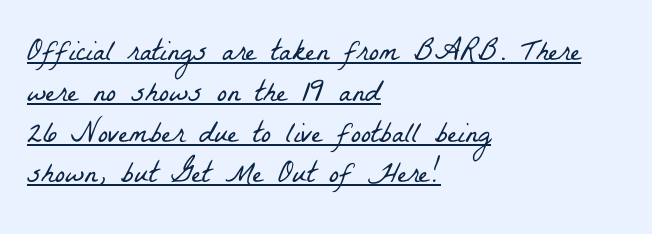
The image shows 30 px light, condensed serif type; set left-aligned, normal line spacing (1.36x), normal letter spacing, underlined; low stroke contrast and a medium x-height.
